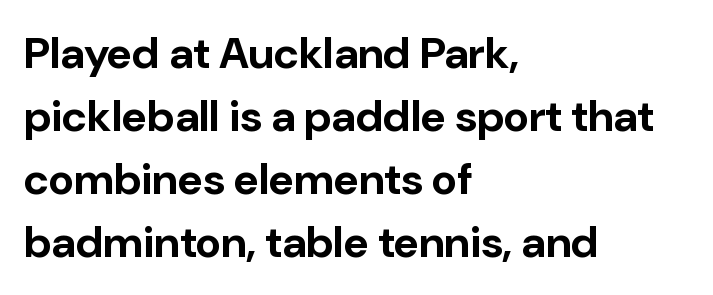
Q: Is the text bold? A: Yes.
Q: Is the text italic (slanted)? A: No, it is upright.
Q: Is the typeface a serif or a sans-serif typeface? A: Sans-serif.
Q: Is the text underlined? A: No.
Q: How is the paragraph aligned? A: Left-aligned.
Q: Is the spacing between letters normal or unusually wide? A: Normal.
Q: Is the spacing between lines tight, normal or loose? A: Normal.
Q: Width (condensed, normal, or wide)? A: Normal.
Q: Stroke contrast? A: Low.
Q: x-height? A: Medium.
Q: Monospaced? A: No.
